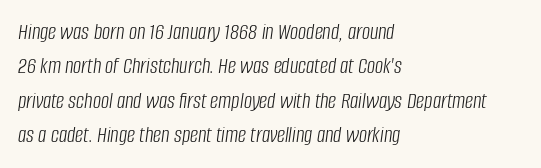
Each row of text sits above clean, open space. The glyphs look as if they've been sheared to an angle. The weight would be labelled regular, book, light, or lighter still. Here the glyphs are tracked normally, forming tight word shapes. The paragraph has a hard left edge and a soft right edge.
